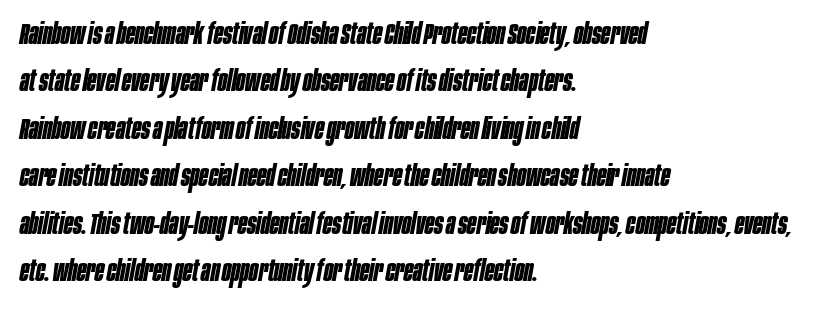
Underlining? Definitely not there. Left-aligned paragraph, ragged on the right. Students, this is bold: see how much ink each stroke carries. What stands out about the letter spacing? Nothing — it is the standard amount. Is the type slanted? Yes — the strokes lean at a clear angle. Proportional: the letters do not fall into vertical columns.
